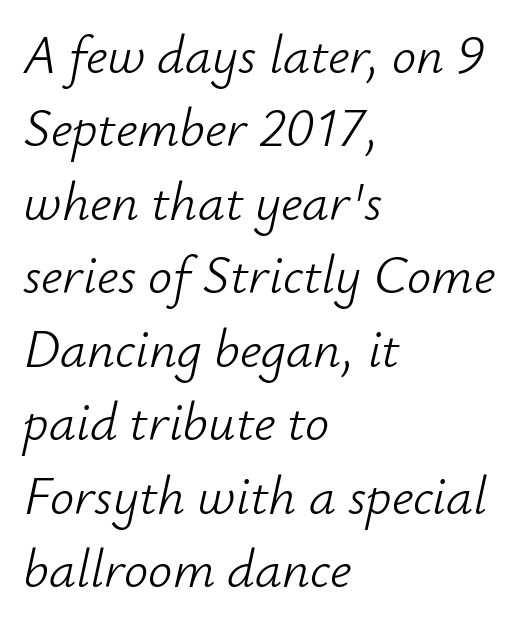
Regarding leading, the lines here are spaced in the standard way. Spacing between characters is what you'd get straight out of the box. These lines were composed using italics. Any mark beneath the type? The region is blank. Varying glyph widths throughout — classic text-font behaviour.
